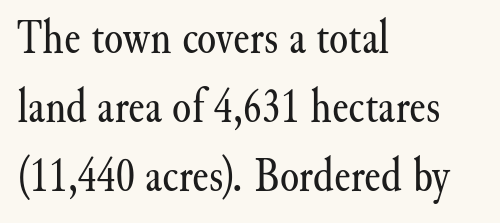
{"serif": "yes", "italic": "no", "bold": "no", "weight": "regular", "width": "normal", "stroke_contrast": "medium", "x_height": "small", "monospaced": "no", "underline": "no", "align": "left", "line_spacing": "normal", "line_spacing_ratio": 1.41, "letter_spacing": "normal", "letter_spacing_em": 0.0, "glyph_px": 49}
